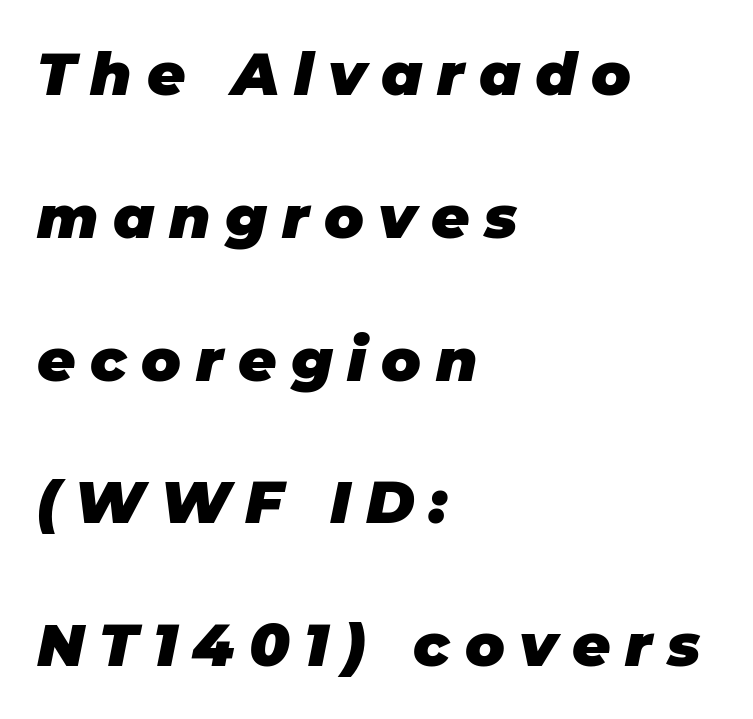
Think of a printed novel: that variable character pitch is what you see here. Typographic density is high because the face is bold. Looking at the ascenders, they clearly lean. Layout note: lines flush left. What's the leading like? Stretched, with rows far apart. The passage shown has open, widely tracked lettering throughout.
